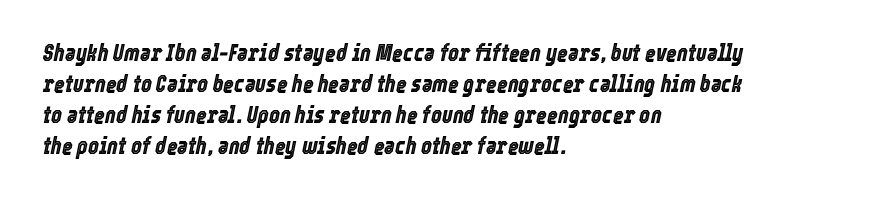
The image shows 23 px text type, italic (leaning right); set left-aligned, normal line spacing (1.35x), normal letter spacing, not underlined.
